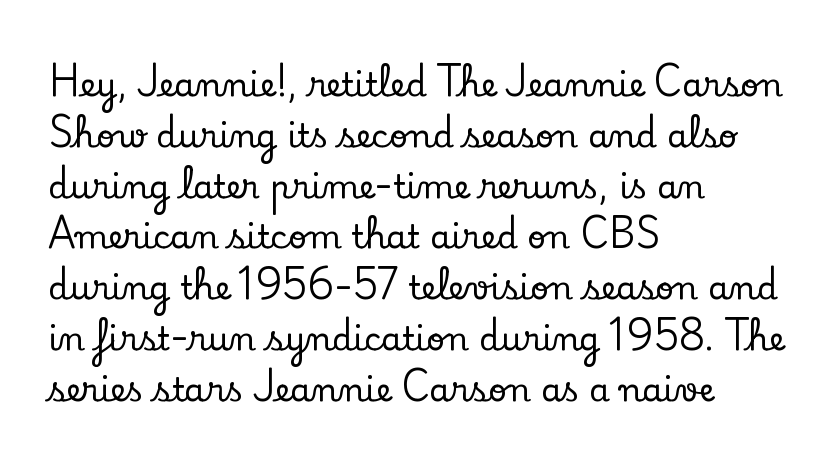
The image shows 33 px text type, upright; set left-aligned, normal line spacing (1.54x), normal letter spacing, not underlined; low stroke contrast and a small x-height.
